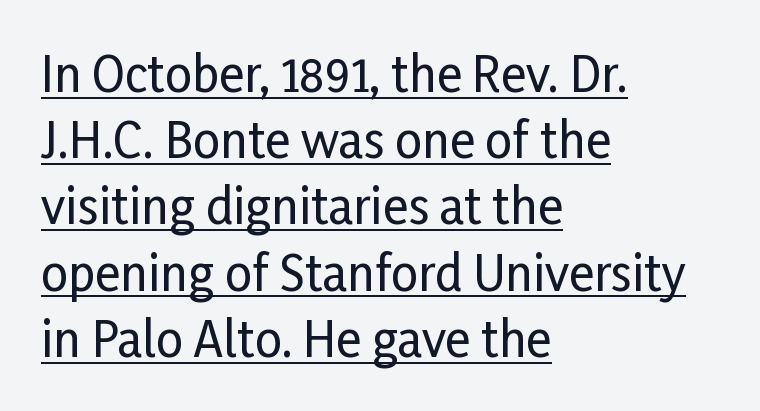
Q: Is the text italic (slanted)? A: No, it is upright.
Q: Is the typeface a serif or a sans-serif typeface? A: Sans-serif.
Q: Is the text underlined? A: Yes.
Q: How is the paragraph aligned? A: Left-aligned.
Q: Is the spacing between letters normal or unusually wide? A: Normal.
Q: Is the spacing between lines tight, normal or loose? A: Normal.
Q: Width (condensed, normal, or wide)? A: Condensed.
Q: Stroke contrast? A: Low.
Q: x-height? A: Medium.
Q: Monospaced? A: No.
